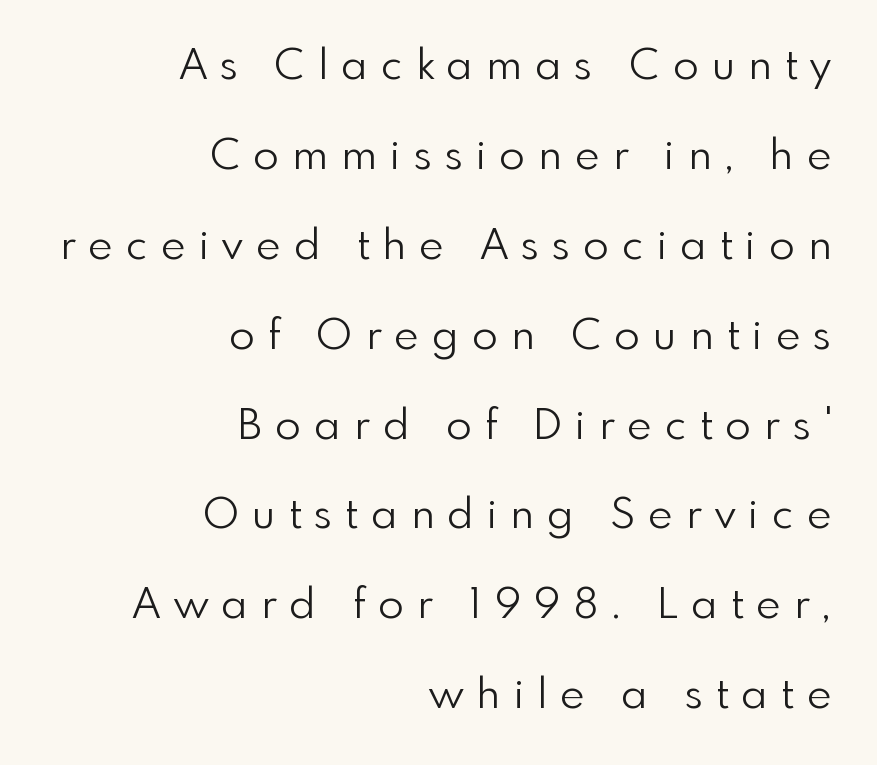
The image shows 42 px light sans-serif type, upright; set right-aligned, loose line spacing (2.14x), unusually wide letter spacing (+0.32 em), not underlined; a small x-height.
